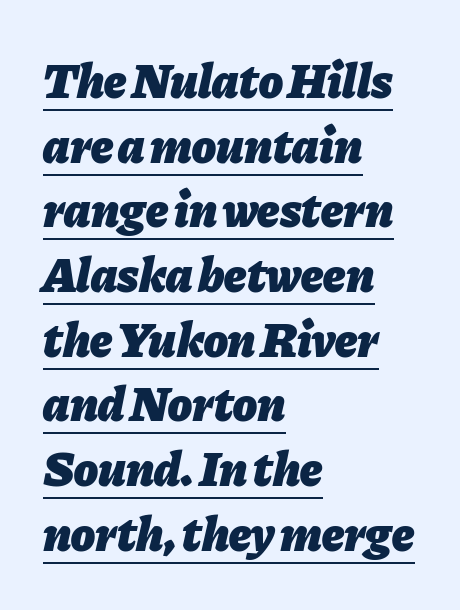
Quick note: interline space is typical. These lines stack with their left ends in a neat column. Beneath each row of characters lies a ruled line. You can tell it's italic because the verticals aren't actually vertical. Notice how thick the strokes are: this is what a full bold looks like. This sample has the flowing, uneven cadence of proportional lettering.
